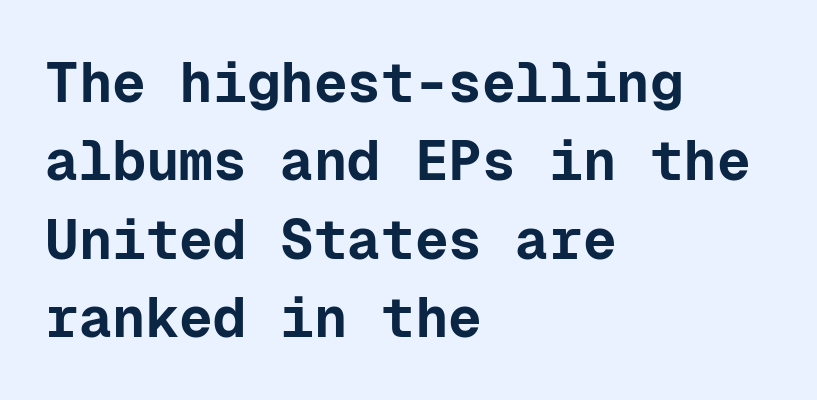
Q: Is the text bold? A: Yes.
Q: Is the text italic (slanted)? A: No, it is upright.
Q: Is the typeface a serif or a sans-serif typeface? A: Sans-serif.
Q: Is the text underlined? A: No.
Q: How is the paragraph aligned? A: Left-aligned.
Q: Is the spacing between letters normal or unusually wide? A: Normal.
Q: Is the spacing between lines tight, normal or loose? A: Normal.
Q: Width (condensed, normal, or wide)? A: Normal.
Q: Stroke contrast? A: Low.
Q: x-height? A: Medium.
Q: Monospaced? A: Yes.
